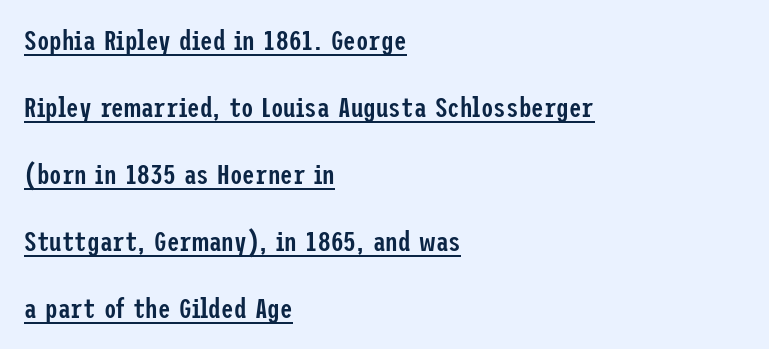
{"serif": "no", "italic": "no", "bold": "semi", "weight": "semibold", "width": "condensed", "stroke_contrast": "low", "x_height": "medium", "underline": "yes", "align": "left", "line_spacing": "loose", "line_spacing_ratio": 2.39, "letter_spacing": "normal", "letter_spacing_em": 0.0, "glyph_px": 28}
